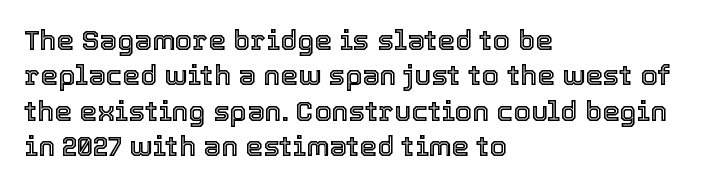
Q: Is the text italic (slanted)? A: No, it is upright.
Q: Is the text underlined? A: No.
Q: How is the paragraph aligned? A: Left-aligned.
Q: Is the spacing between letters normal or unusually wide? A: Normal.
Q: Is the spacing between lines tight, normal or loose? A: Normal.
Q: Width (condensed, normal, or wide)? A: Normal.
Q: x-height? A: Medium.
Q: Monospaced? A: No.
